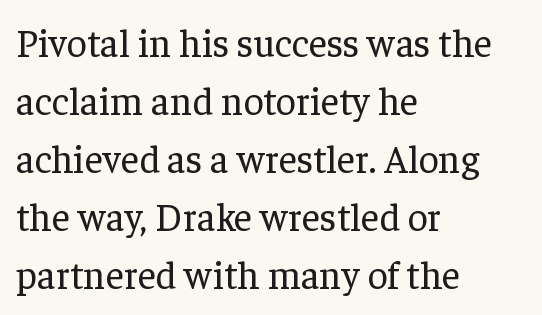
The image shows 39 px regular-weight serif type, upright; set left-aligned, normal line spacing (1.49x), normal letter spacing, not underlined; low stroke contrast and a medium x-height.
